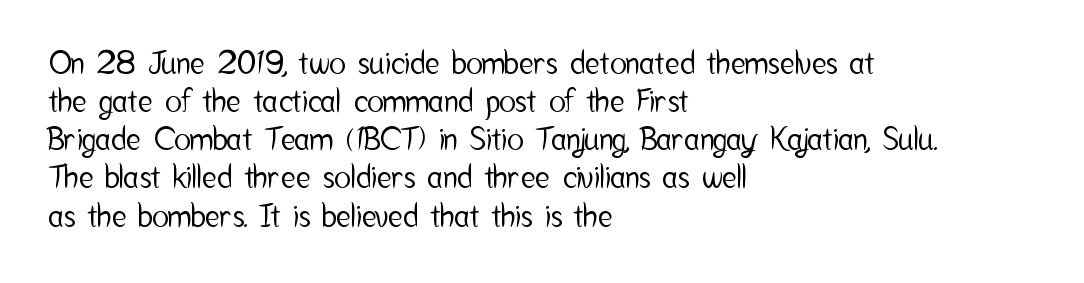
The image shows 31 px condensed sans-serif type, upright; set left-aligned, line spacing 1.23x, normal letter spacing, not underlined; low stroke contrast and a medium x-height.
